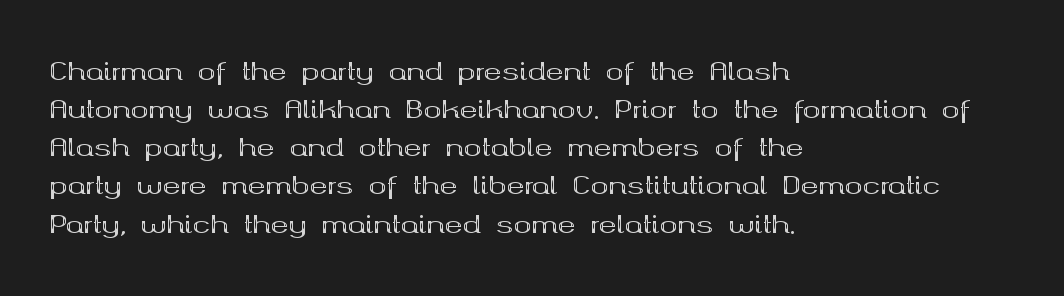
{"italic": "no", "bold": "yes", "underline": "no", "align": "left", "line_spacing": "normal", "line_spacing_ratio": 1.59, "letter_spacing": "normal", "letter_spacing_em": 0.0, "glyph_px": 24}
